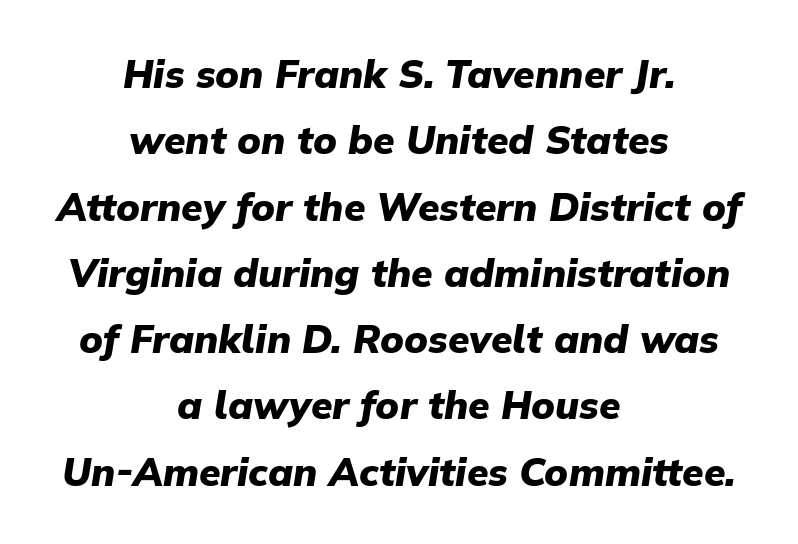
Q: Is the text bold? A: Yes.
Q: Is the text italic (slanted)? A: Yes, it leans right by about 9 degrees.
Q: Is the text underlined? A: No.
Q: How is the paragraph aligned? A: Centered.
Q: Is the spacing between letters normal or unusually wide? A: Normal.
Q: Is the spacing between lines tight, normal or loose? A: Normal.
Q: Width (condensed, normal, or wide)? A: Normal.
Q: Stroke contrast? A: Low.
Q: x-height? A: Medium.
Q: Monospaced? A: No.
